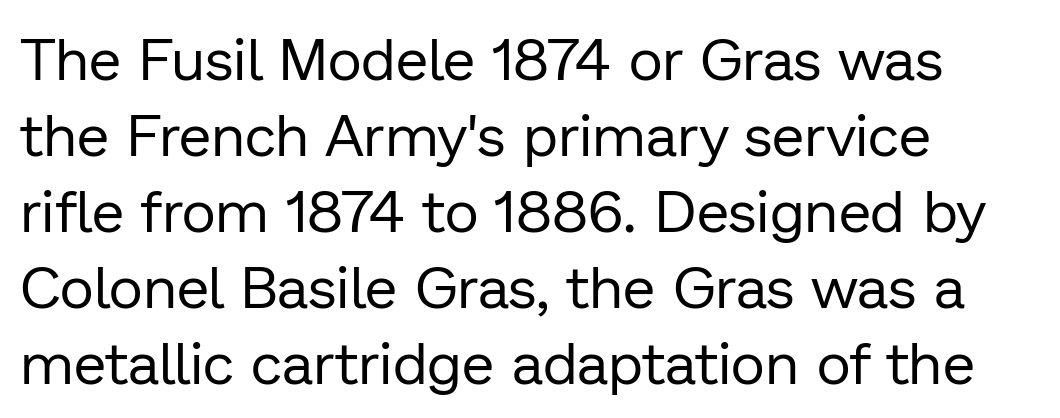
{"serif": "no", "italic": "no", "bold": "no", "weight": "regular", "width": "normal", "stroke_contrast": "low", "x_height": "medium", "monospaced": "no", "underline": "no", "align": "left", "line_spacing": "normal", "line_spacing_ratio": 1.29, "letter_spacing": "normal", "letter_spacing_em": 0.0, "glyph_px": 59}
